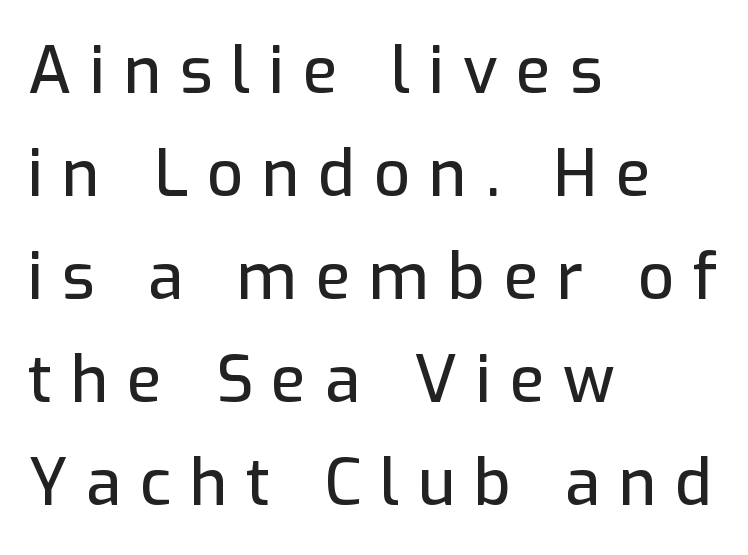
Q: Is the text italic (slanted)? A: No, it is upright.
Q: Is the typeface a serif or a sans-serif typeface? A: Sans-serif.
Q: Is the text underlined? A: No.
Q: How is the paragraph aligned? A: Left-aligned.
Q: Is the spacing between letters normal or unusually wide? A: Unusually wide.
Q: Is the spacing between lines tight, normal or loose? A: Normal.
Q: Width (condensed, normal, or wide)? A: Normal.
Q: Stroke contrast? A: Low.
Q: x-height? A: Medium.
Q: Monospaced? A: No.
